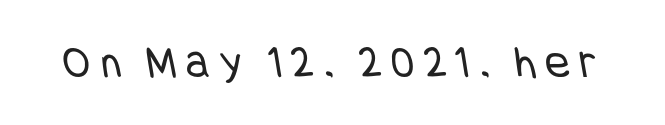
{"serif": "no", "bold": "no", "weight": "regular", "width": "condensed", "stroke_contrast": "low", "x_height": "large", "underline": "no", "letter_spacing": "wide", "letter_spacing_em": 0.22, "glyph_px": 46}
